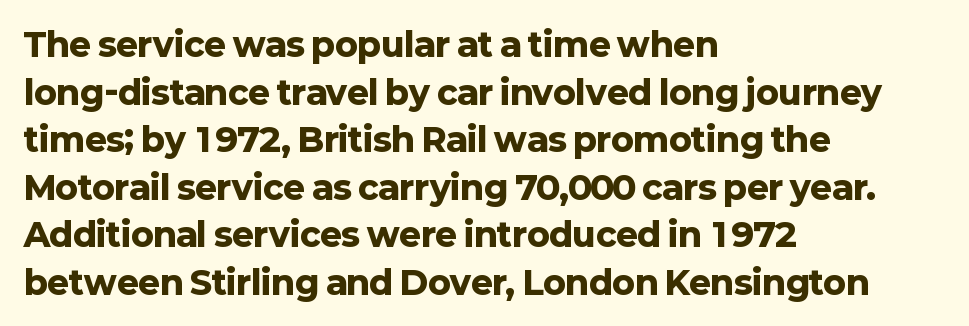
The image shows 33 px heavy sans-serif type, upright; set left-aligned, normal line spacing (1.44x), normal letter spacing, not underlined; low stroke contrast and a medium x-height.
